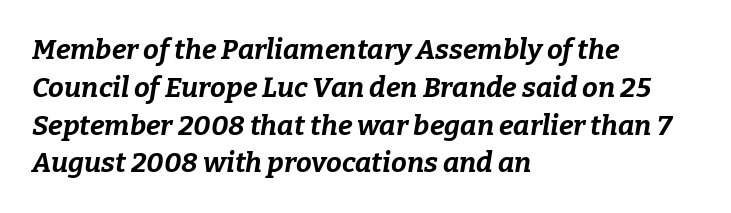
{"italic": "yes", "lean": "right", "slant_degrees": 9, "bold": "yes", "weight": "bold", "width": "normal", "stroke_contrast": "low", "x_height": "medium", "monospaced": "no", "underline": "no", "align": "left", "line_spacing": "normal", "line_spacing_ratio": 1.35, "letter_spacing": "normal", "letter_spacing_em": 0.0, "glyph_px": 28}
